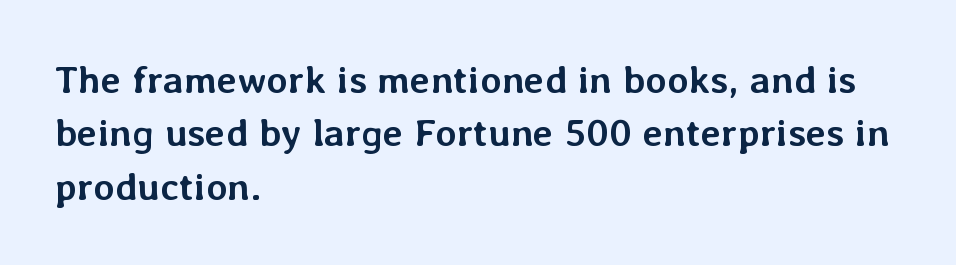
Q: Is the text bold? A: Yes.
Q: Is the text italic (slanted)? A: No, it is upright.
Q: Is the text underlined? A: No.
Q: How is the paragraph aligned? A: Left-aligned.
Q: Is the spacing between letters normal or unusually wide? A: Normal.
Q: Is the spacing between lines tight, normal or loose? A: Normal.
Q: Width (condensed, normal, or wide)? A: Normal.
Q: Stroke contrast? A: Low.
Q: x-height? A: Medium.
Q: Monospaced? A: No.
